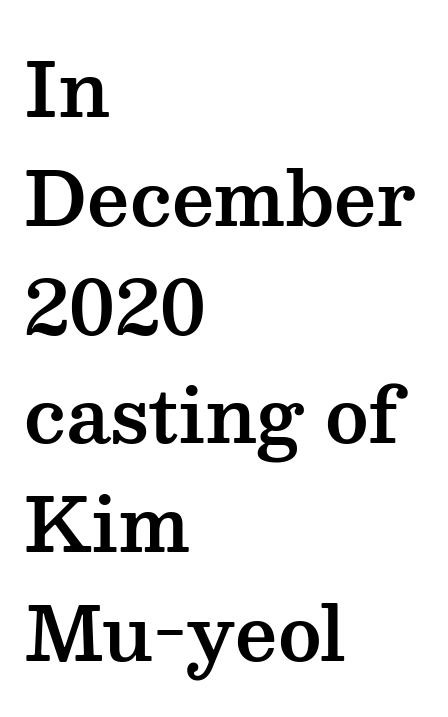
The image shows 74 px wide serif type, upright; set left-aligned, normal line spacing (1.47x), normal letter spacing, not underlined; medium stroke contrast and a medium x-height.
